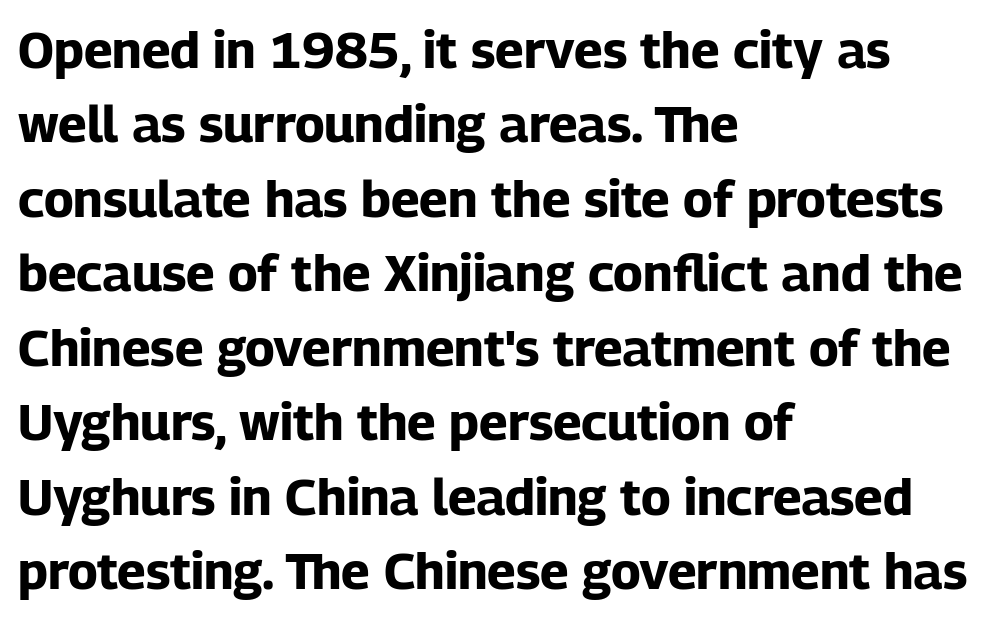
The image shows 51 px bold sans-serif type, upright; set left-aligned, normal line spacing (1.46x), normal letter spacing, not underlined; low stroke contrast and a medium x-height.
